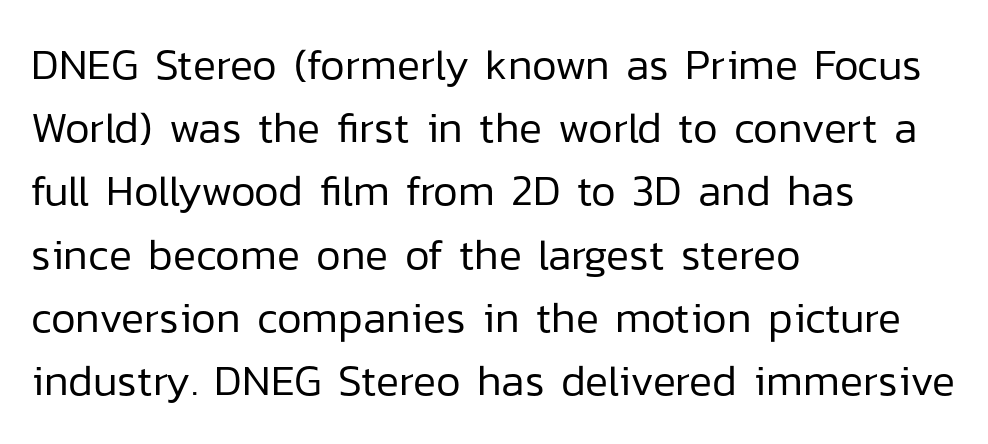
No word sits above an underline. The lines in this sample share a left origin and differ only in where they stop. Vertically, the passage feels balanced, rows spaced as you'd expect. Think of a printed novel: that variable character pitch is what you see here.
